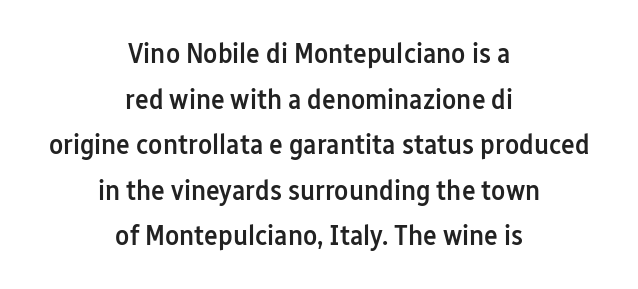
Look at the tracking — it's just the regular setting, nothing added. If you measured baseline to baseline, you'd find a middling distance. What weight is shown? A semibold, between regular and bold. Think of a printed novel: that variable character pitch is what you see here.
